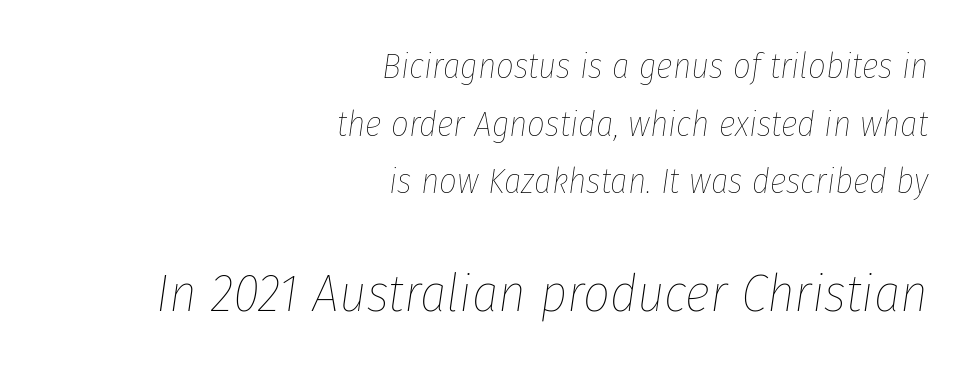
{"italic": "yes", "lean": "right", "slant_degrees": 8, "bold": "no", "weight": "thin", "width": "condensed", "stroke_contrast": "low", "x_height": "medium", "monospaced": "no", "underline": "no", "align": "right", "line_spacing": "normal", "line_spacing_ratio": 1.65, "letter_spacing": "normal", "letter_spacing_em": 0.0, "larger_block": "second", "size_ratio": 1.51, "glyph_px": 53}
